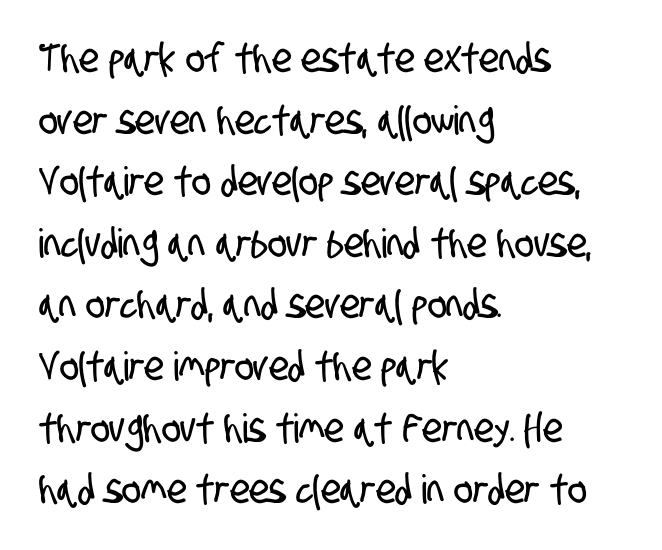
Any mark beneath the type? The region is blank. Does the type have serifs? No, each stem ends abruptly. In terms of letterspacing, this is plain default setting. One-word summary of the alignment: left. A typesetter would call this proportional, since set widths differ per character. Is there much room between lines? A standard amount, neither cramped nor airy.
